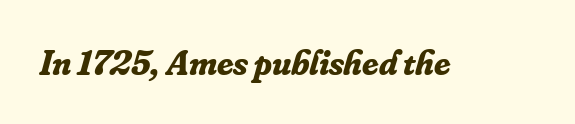
Just letters on the line, the space beneath them empty. You'd pick this weight for a headline — it's a proper bold. This sample has the flowing, uneven cadence of proportional lettering. Look at the bottom of the vertical strokes: they flare into serifs here. No extra tracking has been applied to these lines. A typesetter would mark this as italic.
